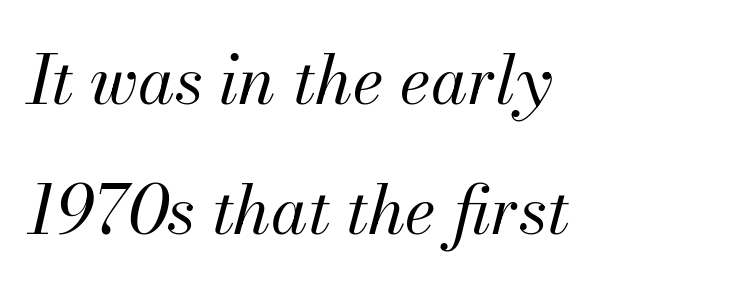
The image shows 67 px regular-weight type, italic (leaning right); set left-aligned, loose line spacing (1.94x), normal letter spacing, not underlined; medium stroke contrast and a small x-height.
